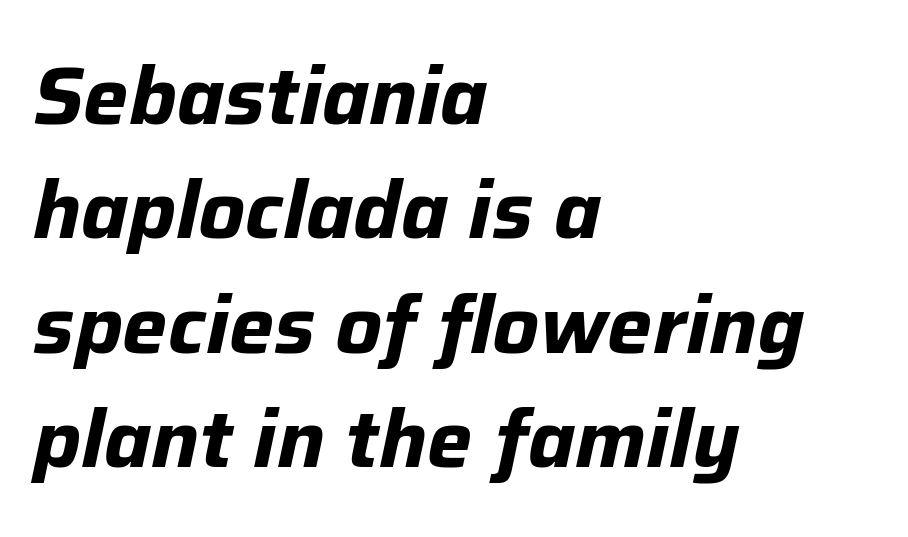
There is no visible air inserted between adjacent glyphs. On the weight axis this lands at bold, roughly 700. Leading matches the norm, producing a regular column. Would a proofreader flag this as italicized? Yes. Clear beneath every line of the passage. A classic flush-left, rag-right setting is used for this passage.
